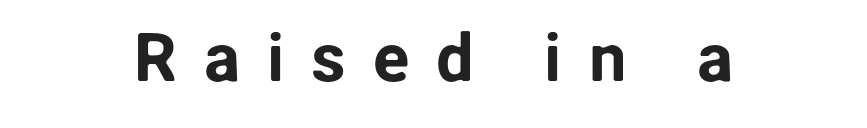
Q: Is the text italic (slanted)? A: No, it is upright.
Q: Is the typeface a serif or a sans-serif typeface? A: Sans-serif.
Q: Is the text underlined? A: No.
Q: How is the paragraph aligned? A: Centered.
Q: Is the spacing between letters normal or unusually wide? A: Unusually wide.
Q: Width (condensed, normal, or wide)? A: Normal.
Q: Stroke contrast? A: Low.
Q: x-height? A: Medium.
Q: Monospaced? A: No.
